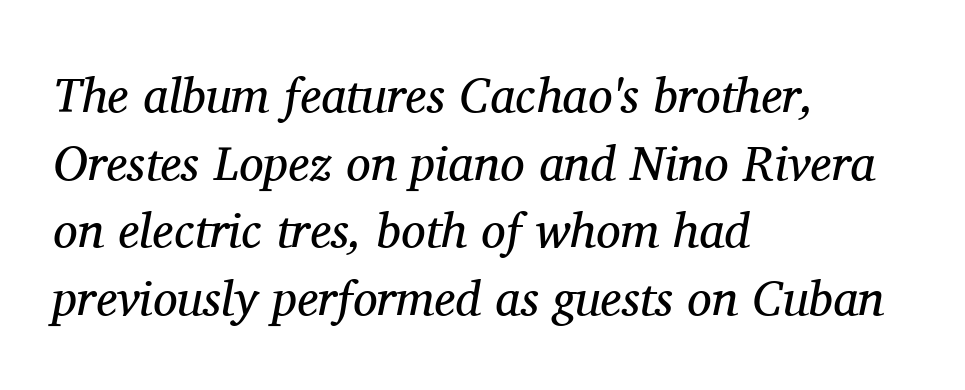
Rows of type keep a routine distance in the vertical direction. The designer went with a serif here, giving each stem small feet. Letter spacing: default. The typeface has the unassuming heft of standard copy or less. Which margin do the lines hug? The left one — the right edge is uneven.
